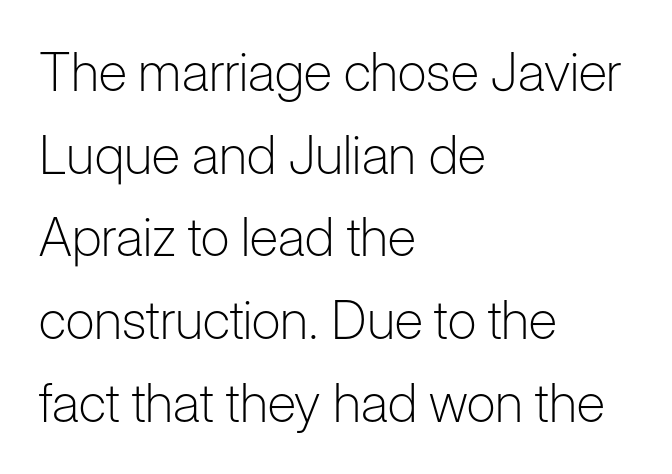
{"serif": "no", "italic": "no", "bold": "no", "weight": "light", "width": "normal", "stroke_contrast": "low", "x_height": "medium", "monospaced": "no", "underline": "no", "align": "left", "line_spacing": "normal", "line_spacing_ratio": 1.56, "letter_spacing": "normal", "letter_spacing_em": 0.0, "glyph_px": 53}
